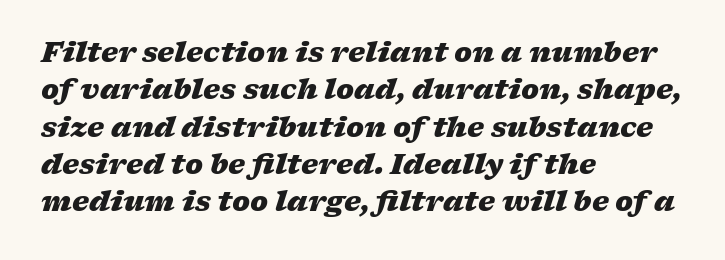
Q: Is the text bold? A: Yes.
Q: Is the text italic (slanted)? A: Yes, it leans right by about 17 degrees.
Q: Is the text underlined? A: No.
Q: How is the paragraph aligned? A: Left-aligned.
Q: Is the spacing between letters normal or unusually wide? A: Normal.
Q: Is the spacing between lines tight, normal or loose? A: Normal.
